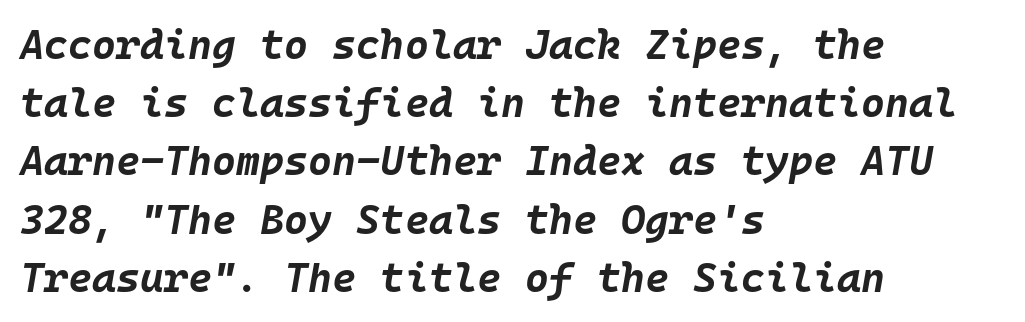
Bold? Absolutely — the strokes are thick and heavy. A bare baseline throughout the passage. If you drew a line through each stem, it would be angled. Fixed-width glyphs throughout — classic coding-font behaviour.
